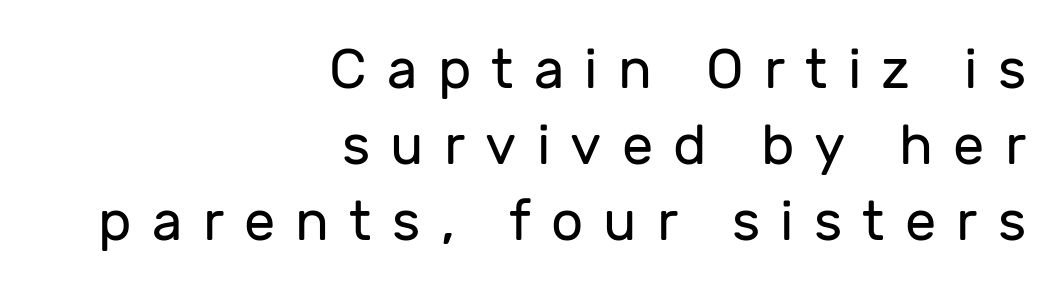
Weight class: somewhere from thin through regular. The ragged edge is on the left, which tells us the setting is flush right. If you drew a line through each stem, it would be perfectly vertical. Underline: absent. What stands out about the letter spacing? Its width — letters are far apart. A typesetter would call this leading conventional body-copy spacing.
